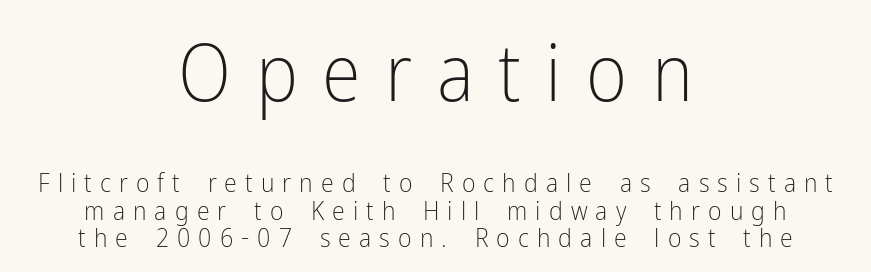
Q: Is the text bold? A: No.
Q: Is the text italic (slanted)? A: No, it is upright.
Q: Is the typeface a serif or a sans-serif typeface? A: Sans-serif.
Q: Is the text underlined? A: No.
Q: How is the paragraph aligned? A: Centered.
Q: Is the spacing between letters normal or unusually wide? A: Unusually wide.
Q: Is the spacing between lines tight, normal or loose? A: Tight.
Q: Which block of text is set in a larger size, the first (top) or the second (bottom)? A: The first (top) one.
Q: Width (condensed, normal, or wide)? A: Condensed.
Q: Stroke contrast? A: Low.
Q: x-height? A: Medium.
Q: Monospaced? A: No.
